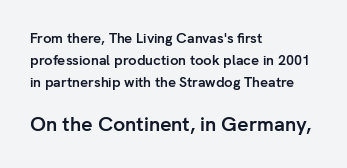
{"italic": "no", "bold": "yes", "underline": "no", "align": "left", "line_spacing": "normal", "line_spacing_ratio": 1.58, "letter_spacing": "normal", "letter_spacing_em": 0.0, "larger_block": "second", "size_ratio": 1.43, "glyph_px": 20}
